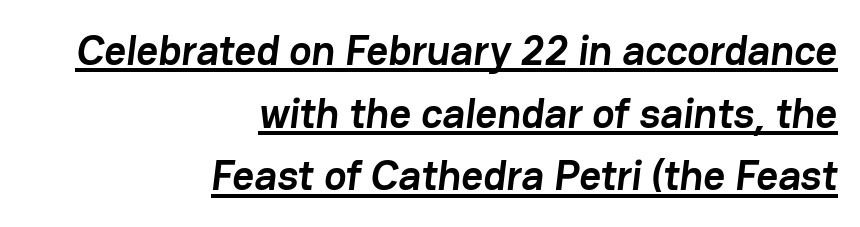
{"serif": "no", "bold": "yes", "weight": "semibold", "width": "normal", "stroke_contrast": "low", "x_height": "medium", "monospaced": "no", "underline": "yes", "align": "right", "line_spacing": "normal", "line_spacing_ratio": 1.49, "letter_spacing": "normal", "letter_spacing_em": 0.0, "glyph_px": 42}
